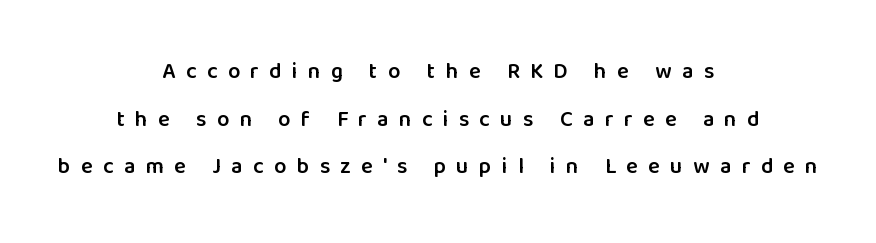
Does extra space separate the letters? Yes, quite a lot of it. No italicization has been applied; the sample stays upright. Underline: absent. In terms of leading, this rendering errs on the spacious side.
